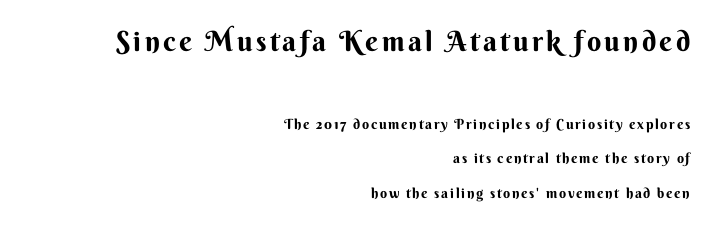
The image shows 28 px bold sans-serif type, upright; set right-aligned, loose line spacing (2.47x), not underlined; the first (top) block is 2.0x larger; medium stroke contrast and a small x-height.
